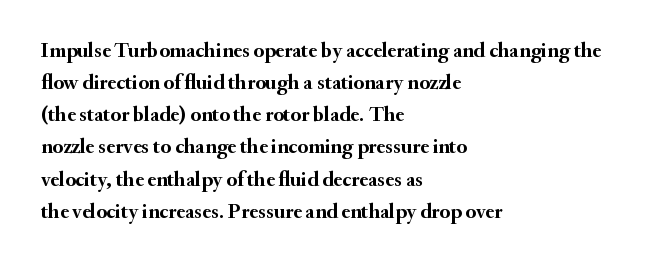
Q: Is the text bold? A: Yes.
Q: Is the text italic (slanted)? A: No, it is upright.
Q: Is the text underlined? A: No.
Q: How is the paragraph aligned? A: Left-aligned.
Q: Is the spacing between letters normal or unusually wide? A: Normal.
Q: Is the spacing between lines tight, normal or loose? A: Normal.
